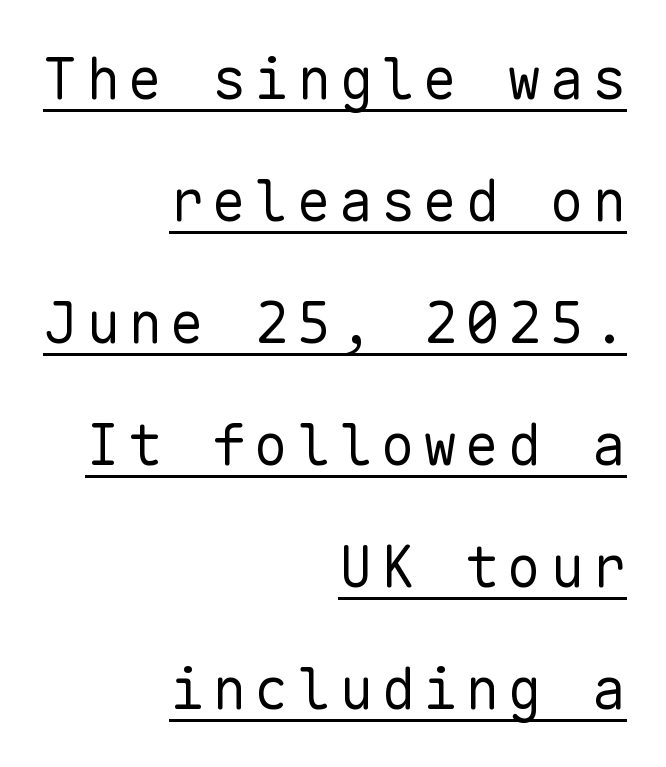
Posture: straight, roman, zero tilt. A flush-right, rag-left setting is used for this passage. Underlined type. Weight class: somewhere from thin through regular. Leading: increased.
